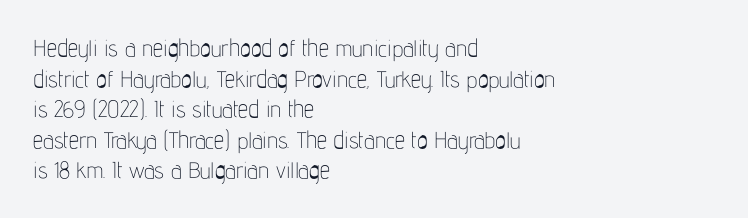
{"italic": "no", "bold": "no", "underline": "no", "align": "left", "line_spacing": "normal", "line_spacing_ratio": 1.33, "letter_spacing": "normal", "letter_spacing_em": 0.0, "glyph_px": 23}
